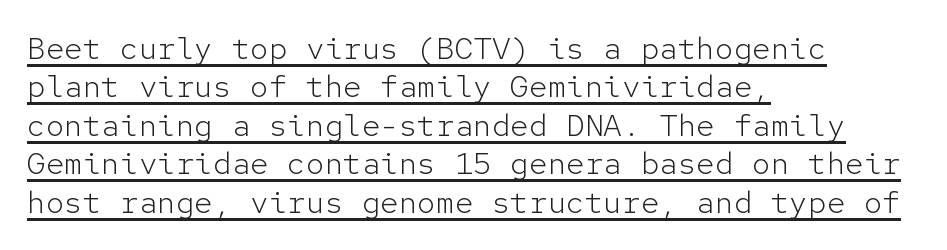
The tracking reads as untouched default to a designer's eye. Monospaced: the letters line up in strict vertical columns. Visually the block forms a straight wall on the left and a jagged coastline on the right. Serifs: no, the terminals of the letterforms are clean. Does the lettering tilt? It doesn't — this is upright. Each stroke keeps to a modest, everyday thickness or less.
